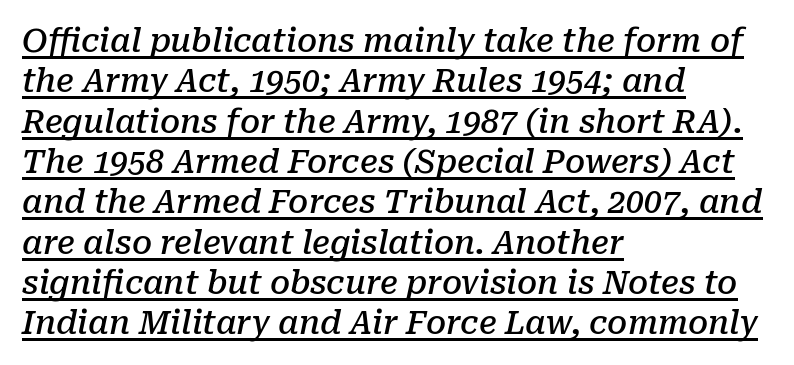
Q: Is the text bold? A: Semi-bold.
Q: Is the text italic (slanted)? A: Yes, it leans right by about 10 degrees.
Q: Is the typeface a serif or a sans-serif typeface? A: Serif.
Q: Is the text underlined? A: Yes.
Q: How is the paragraph aligned? A: Left-aligned.
Q: Is the spacing between letters normal or unusually wide? A: Normal.
Q: Is the spacing between lines tight, normal or loose? A: Normal.
Q: Width (condensed, normal, or wide)? A: Normal.
Q: Stroke contrast? A: Low.
Q: x-height? A: Medium.
Q: Monospaced? A: No.
